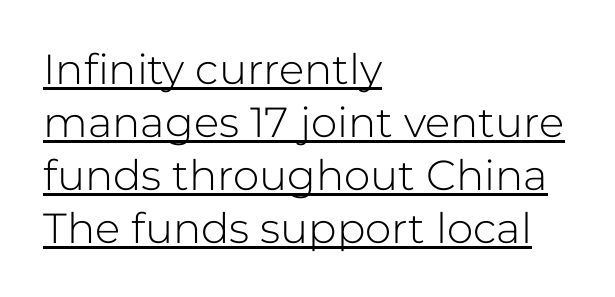
Weight class: somewhere from thin through regular. Standard letterfit; no display-style spreading of the glyphs. Are there feet on the stems? There aren't — it's a sans. In terms of posture, this sample is upright. Beneath each row of characters lies a ruled line. These lines are set flush left with a ragged right edge.
